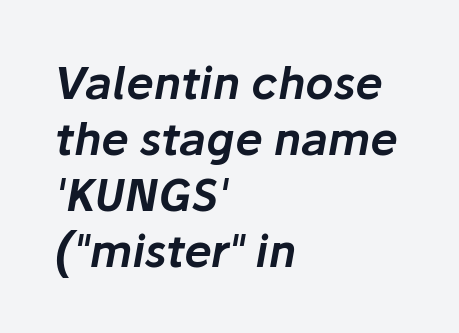
The image shows 44 px text type, italic (leaning right); set left-aligned, normal line spacing (1.27x), normal letter spacing, not underlined; low stroke contrast and a medium x-height.
